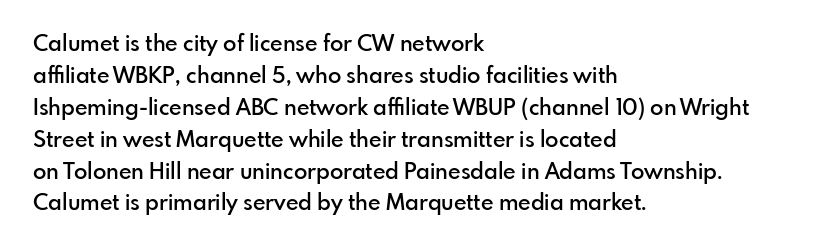
{"italic": "no", "bold": "semi", "underline": "no", "align": "left", "line_spacing": "normal", "line_spacing_ratio": 1.45, "letter_spacing": "normal", "letter_spacing_em": 0.0, "glyph_px": 22}
